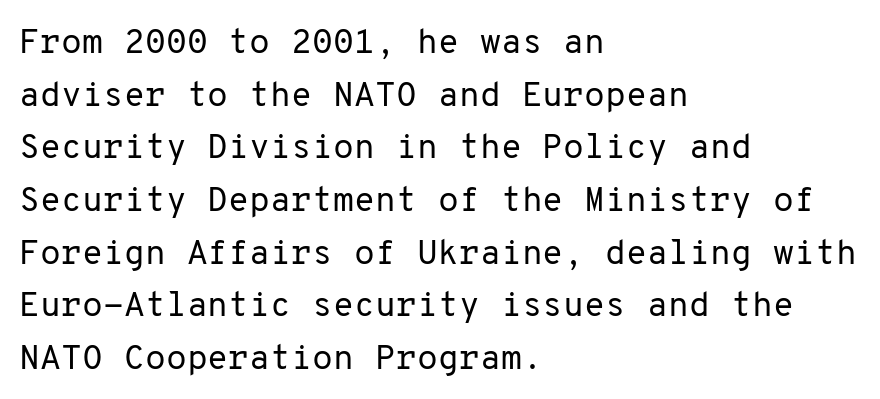
Q: Is the text bold? A: No.
Q: Is the text italic (slanted)? A: No, it is upright.
Q: Is the typeface a serif or a sans-serif typeface? A: Sans-serif.
Q: Is the text underlined? A: No.
Q: How is the paragraph aligned? A: Left-aligned.
Q: Is the spacing between letters normal or unusually wide? A: Normal.
Q: Is the spacing between lines tight, normal or loose? A: Normal.
Q: Width (condensed, normal, or wide)? A: Normal.
Q: Stroke contrast? A: Low.
Q: x-height? A: Medium.
Q: Monospaced? A: Yes.
